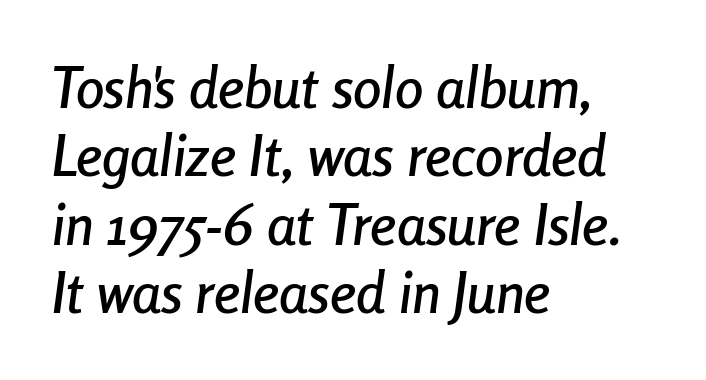
Q: Is the text italic (slanted)? A: Yes, it leans right by about 8 degrees.
Q: Is the text underlined? A: No.
Q: How is the paragraph aligned? A: Left-aligned.
Q: Is the spacing between letters normal or unusually wide? A: Normal.
Q: Width (condensed, normal, or wide)? A: Condensed.
Q: Stroke contrast? A: Low.
Q: x-height? A: Medium.
Q: Monospaced? A: No.
